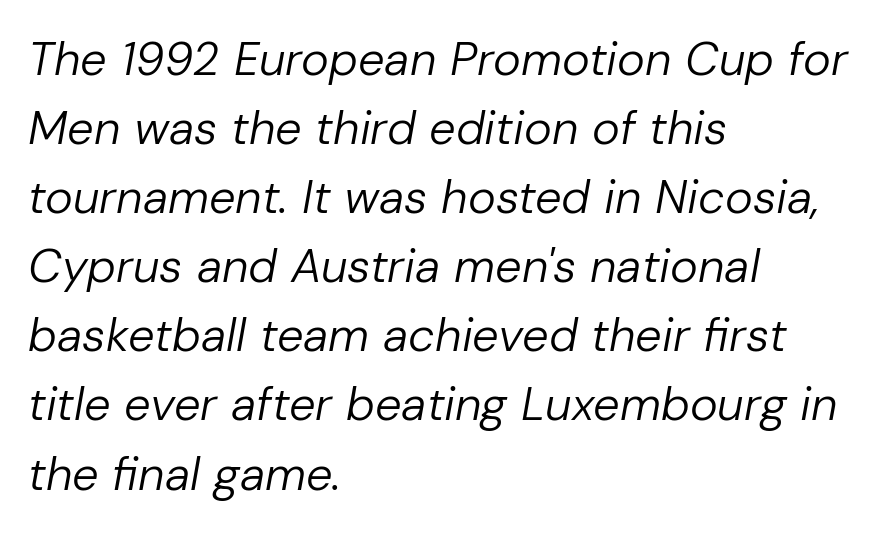
Is the type heavy? It reads as light-to-regular instead. Does the lettering tilt? It does — this is italic. These lines sit exactly where default settings would place them. Here the designer chose a conventional face with non-uniform glyph widths. Underline: absent.
